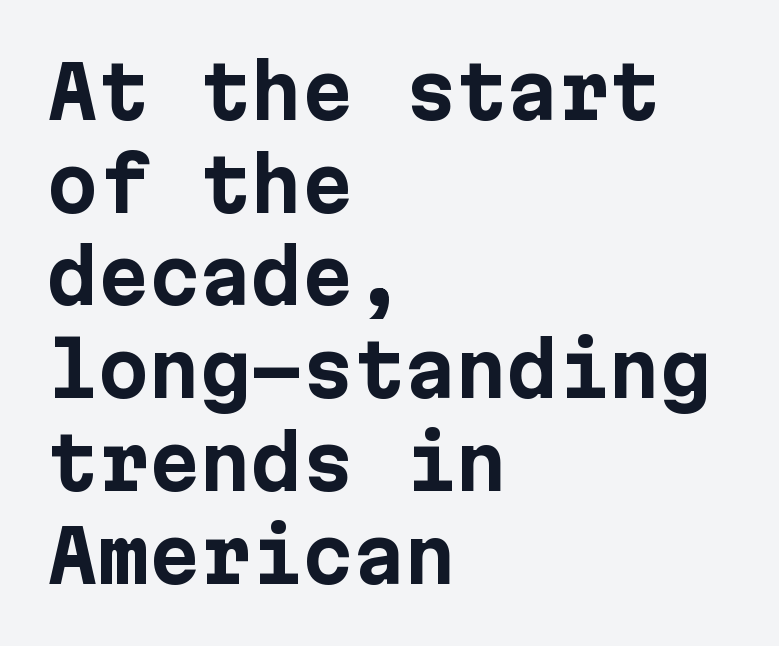
Stroke thickness is high; the sample reads as a true bold. A normal amount of white space separates one row of letters from the next. A typesetter would call this zero additional tracking. Compared with a centered layout, this one pins lines to the left instead. Has an underline been added? It has not. Notice how the stems are strictly vertical — no italics here.
